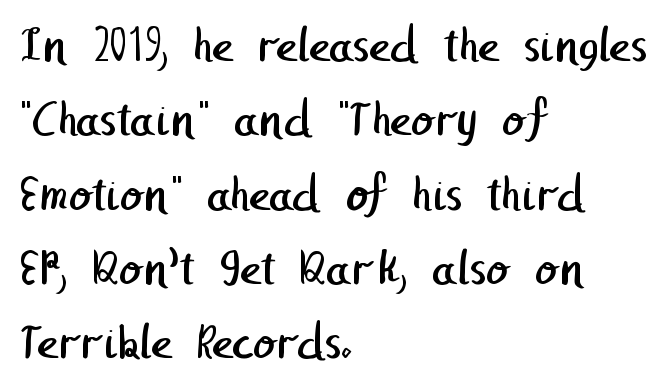
Q: Is the text bold? A: No.
Q: Is the typeface a serif or a sans-serif typeface? A: Sans-serif.
Q: Is the text underlined? A: No.
Q: How is the paragraph aligned? A: Left-aligned.
Q: Is the spacing between letters normal or unusually wide? A: Normal.
Q: Is the spacing between lines tight, normal or loose? A: Normal.
Q: Width (condensed, normal, or wide)? A: Normal.
Q: Stroke contrast? A: Low.
Q: x-height? A: Medium.
